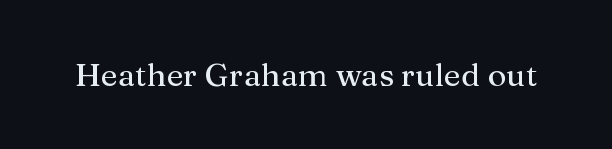
The image shows 32 px serif type, upright; set normal letter spacing, not underlined; medium stroke contrast and a medium x-height.
